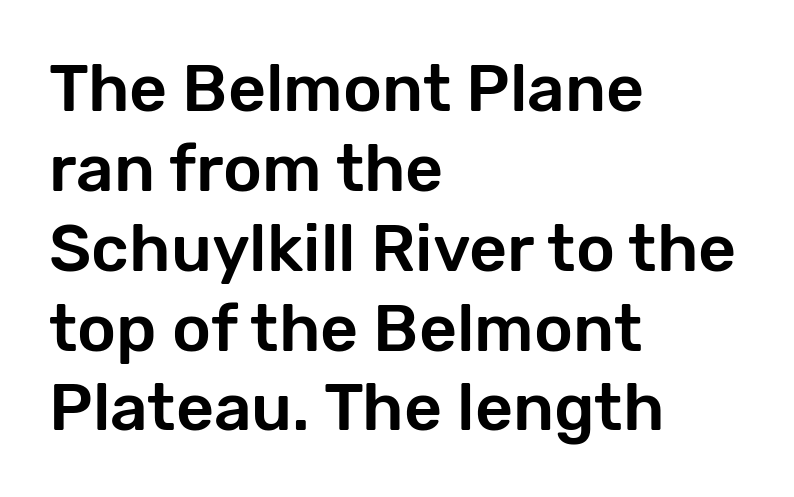
Q: Is the text italic (slanted)? A: No, it is upright.
Q: Is the typeface a serif or a sans-serif typeface? A: Sans-serif.
Q: Is the text underlined? A: No.
Q: How is the paragraph aligned? A: Left-aligned.
Q: Is the spacing between letters normal or unusually wide? A: Normal.
Q: Width (condensed, normal, or wide)? A: Normal.
Q: Stroke contrast? A: Low.
Q: x-height? A: Medium.
Q: Monospaced? A: No.
